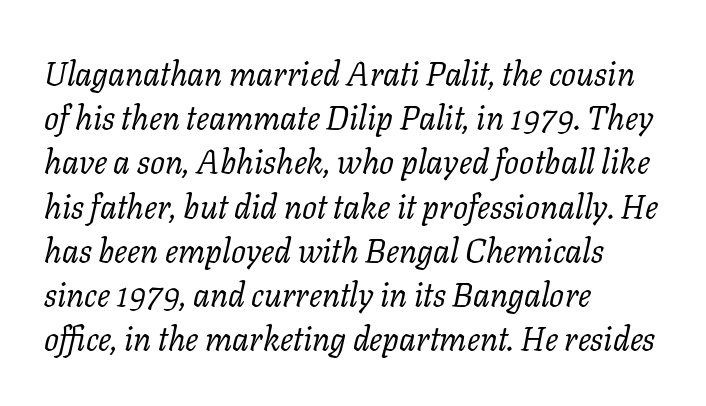
{"serif": "yes", "italic": "yes", "lean": "right", "slant_degrees": 11, "bold": "no", "weight": "regular", "width": "normal", "stroke_contrast": "low", "x_height": "medium", "monospaced": "no", "underline": "no", "align": "left", "line_spacing": "normal", "line_spacing_ratio": 1.34, "letter_spacing": "normal", "letter_spacing_em": 0.0, "glyph_px": 33}
